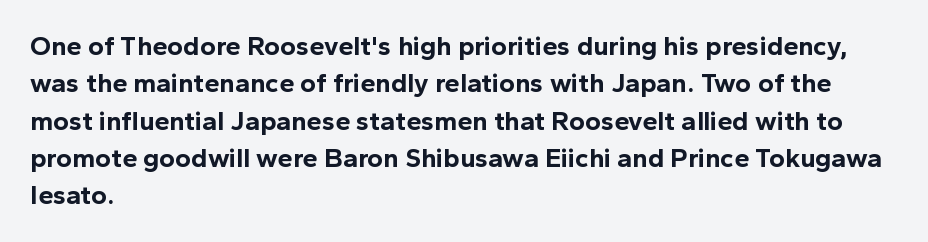
It's the straight-up-and-down kind of type. The lines are quadded left. Letter spacing: default. Rule under the text: the space is simply empty. The space between consecutive lines is moderate. Notice how thick the strokes are: this is what a full bold looks like.
